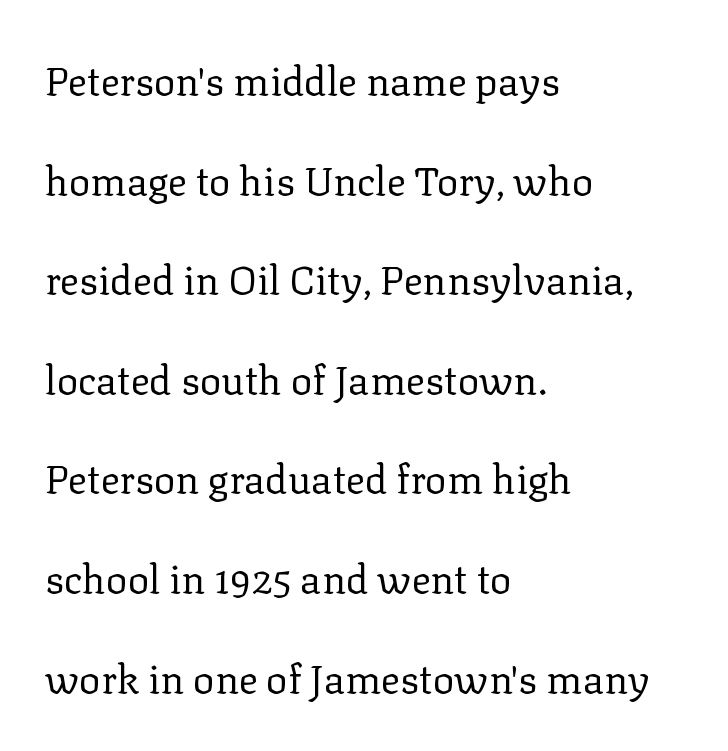
{"serif": "yes", "italic": "no", "bold": "no", "weight": "regular", "width": "normal", "stroke_contrast": "low", "x_height": "medium", "monospaced": "no", "underline": "no", "align": "left", "line_spacing": "loose", "line_spacing_ratio": 2.49, "letter_spacing": "normal", "letter_spacing_em": 0.0, "glyph_px": 40}
